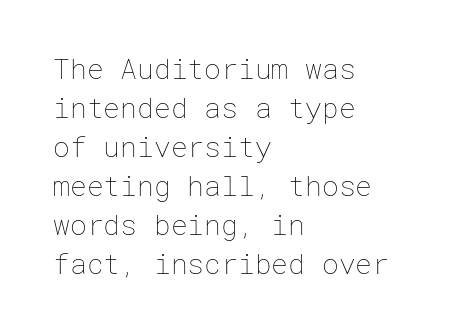
{"italic": "no", "bold": "no", "weight": "thin", "width": "normal", "stroke_contrast": "low", "x_height": "medium", "underline": "no", "align": "left", "line_spacing": "normal", "line_spacing_ratio": 1.39, "letter_spacing": "normal", "letter_spacing_em": 0.0, "glyph_px": 28}
